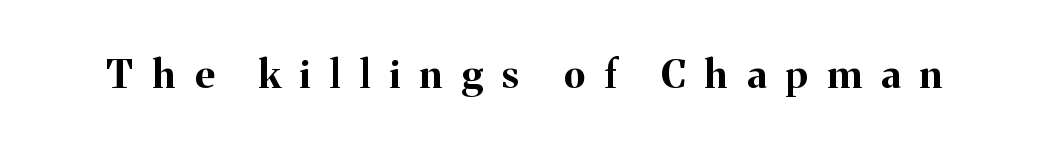
The image shows 39 px bold serif type, upright; set unusually wide letter spacing (+0.5 em), not underlined; medium stroke contrast and a medium x-height.
